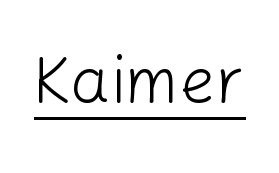
Varying glyph widths throughout — classic text-font behaviour. This reads as an unemphasized weight, regular at the heaviest. Looks like someone drew a line under every word here. Standard letterfit; no display-style spreading of the glyphs. A typesetter would mark this as roman, not italic. Look at the bottom of the vertical strokes: they stop flat, with no serifs.
